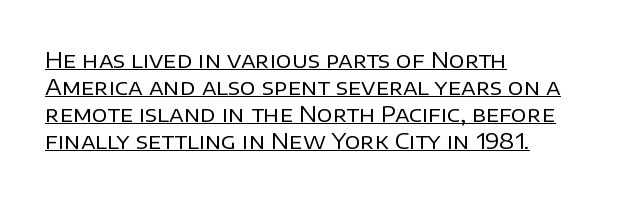
Q: Is the text bold? A: No.
Q: Is the text italic (slanted)? A: No, it is upright.
Q: Is the text underlined? A: Yes.
Q: How is the paragraph aligned? A: Left-aligned.
Q: Is the spacing between letters normal or unusually wide? A: Normal.
